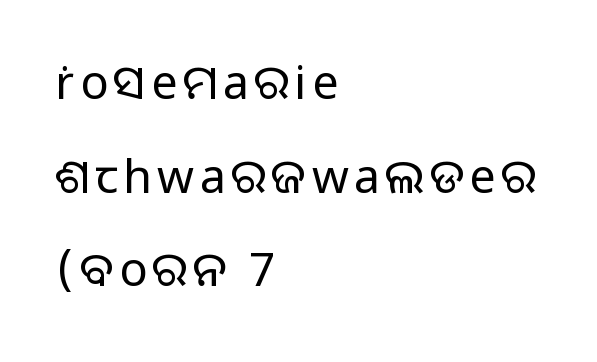
{"serif": "no", "italic": "no", "bold": "no", "weight": "light", "width": "normal", "stroke_contrast": "low", "x_height": "medium", "monospaced": "no", "underline": "no", "align": "left", "line_spacing": "loose", "line_spacing_ratio": 1.99, "glyph_px": 47}
